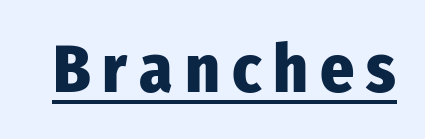
Q: Is the text bold? A: Yes.
Q: Is the text italic (slanted)? A: No, it is upright.
Q: Is the typeface a serif or a sans-serif typeface? A: Sans-serif.
Q: Is the text underlined? A: Yes.
Q: Width (condensed, normal, or wide)? A: Condensed.
Q: Stroke contrast? A: Low.
Q: x-height? A: Medium.
Q: Monospaced? A: No.
